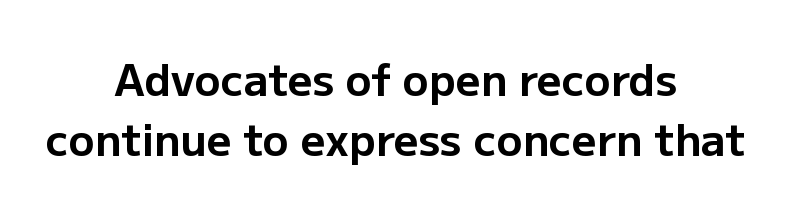
What weight is shown? A full bold with thick strokes. The lines sit at an ordinary, default distance from one another. Each word holds together tightly as a unit, with standard inter-letter gaps. You could not count columns in this text — the font is proportionally spaced.
